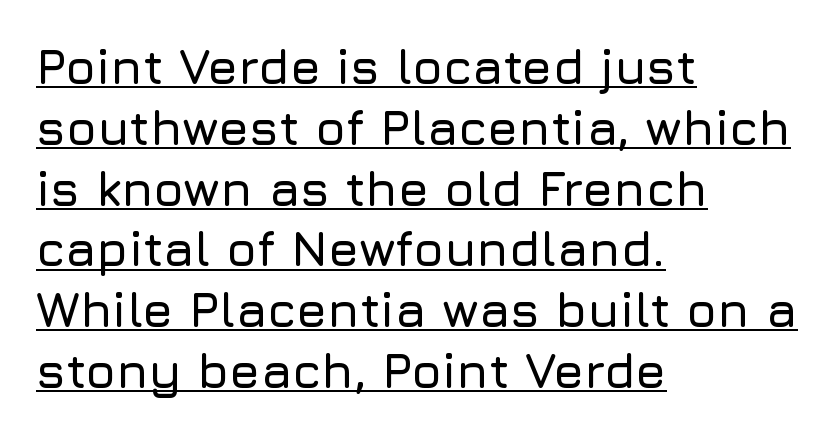
The image shows 49 px sans-serif type, upright; set left-aligned, line spacing 1.24x, normal letter spacing, underlined; low stroke contrast and a medium x-height.
